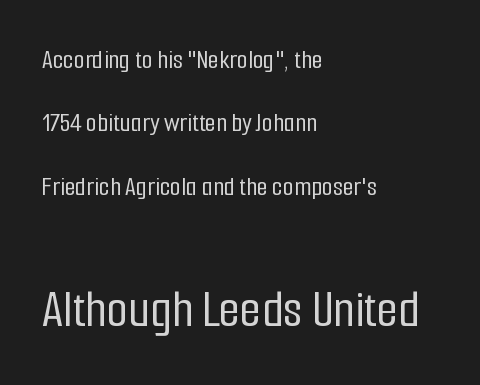
{"serif": "no", "italic": "no", "width": "condensed", "stroke_contrast": "low", "x_height": "medium", "monospaced": "no", "underline": "no", "align": "left", "line_spacing": "loose", "line_spacing_ratio": 2.26, "letter_spacing": "normal", "letter_spacing_em": 0.0, "larger_block": "second", "size_ratio": 1.96, "glyph_px": 55}
